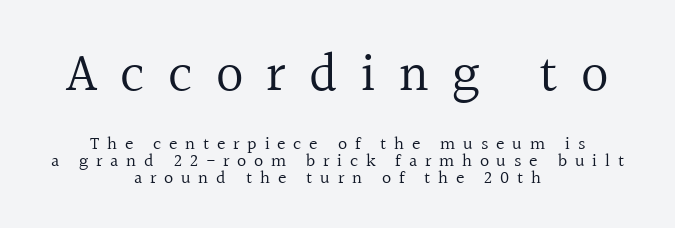
Here the glyphs are tracked loosely, breaking word shapes into spaced letters. Bigger letters appear in the top chunk; the bottom chunk is reduced. Posture: straight, roman, zero tilt. Think of a printed novel: that variable character pitch is what you see here. The typesetter chose a symmetrical, centered arrangement here.
